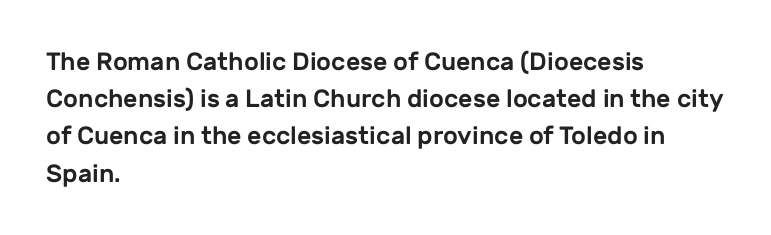
{"italic": "no", "underline": "no", "align": "left", "line_spacing": "normal", "line_spacing_ratio": 1.49, "letter_spacing": "normal", "letter_spacing_em": 0.0, "glyph_px": 25}
